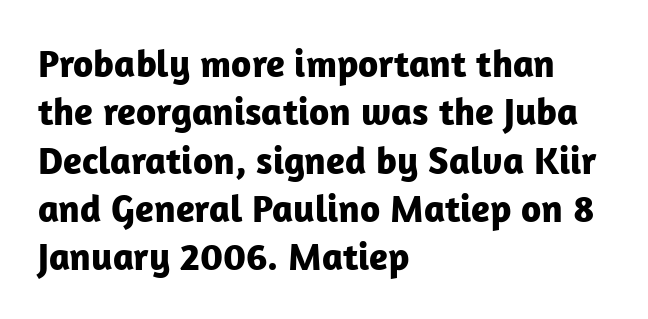
The image shows 39 px bold sans-serif type, upright; set left-aligned, line spacing 1.24x, normal letter spacing, not underlined; low stroke contrast and a medium x-height.
